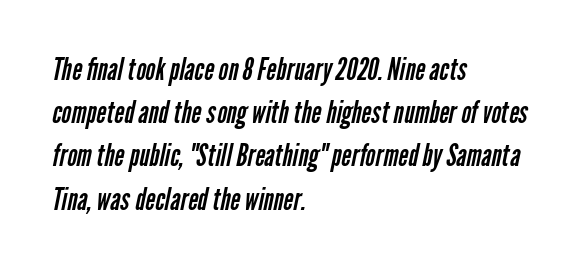
{"serif": "no", "bold": "no", "weight": "regular", "width": "condensed", "stroke_contrast": "low", "x_height": "medium", "monospaced": "no", "underline": "no", "align": "left", "line_spacing": "normal", "line_spacing_ratio": 1.44, "letter_spacing": "normal", "letter_spacing_em": 0.0, "glyph_px": 30}
